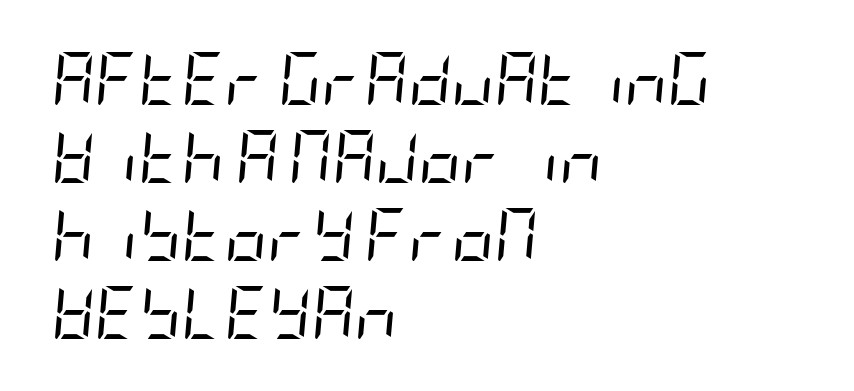
Q: Is the text bold? A: No.
Q: Is the text italic (slanted)? A: Yes, it leans right by about 5 degrees.
Q: Is the text underlined? A: No.
Q: How is the paragraph aligned? A: Left-aligned.
Q: Is the spacing between letters normal or unusually wide? A: Normal.
Q: Is the spacing between lines tight, normal or loose? A: Normal.
Q: Width (condensed, normal, or wide)? A: Condensed.
Q: Stroke contrast? A: Low.
Q: x-height? A: Large.
